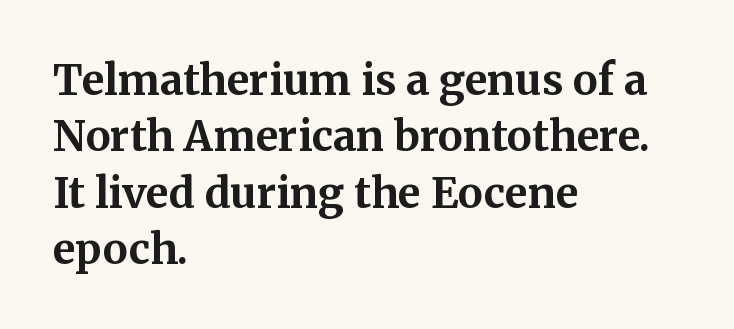
{"serif": "yes", "italic": "no", "bold": "yes", "weight": "bold", "width": "normal", "stroke_contrast": "medium", "x_height": "medium", "monospaced": "no", "underline": "no", "align": "left", "line_spacing": "normal", "line_spacing_ratio": 1.34, "letter_spacing": "normal", "letter_spacing_em": 0.0, "glyph_px": 42}
